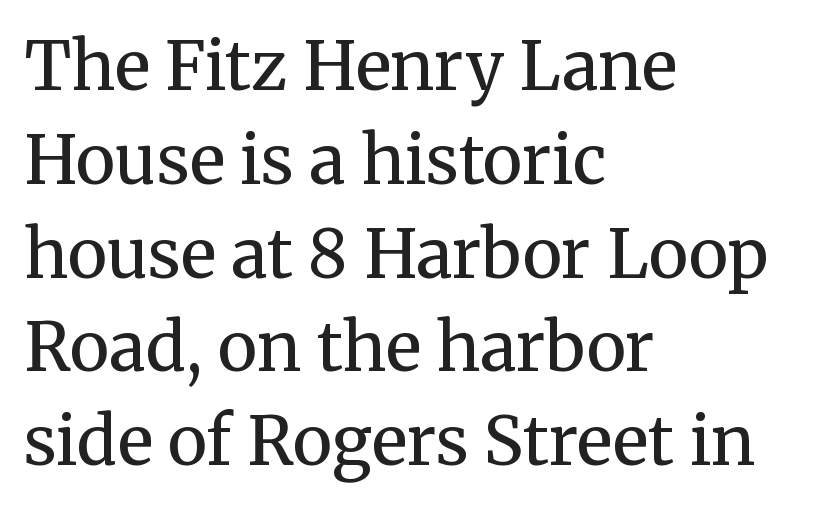
Compared with typical paragraphs, the rows here are spaced about the same. The rendering shows small feet on the letterforms — a serif design. Beneath every word, the page is bare. One-word summary of the alignment: left. Letter spacing: default.
